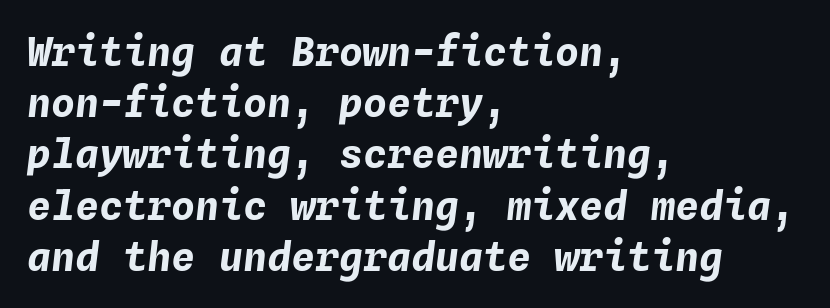
{"italic": "yes", "lean": "right", "slant_degrees": 4, "bold": "yes", "weight": "bold", "width": "normal", "stroke_contrast": "low", "x_height": "medium", "monospaced": "yes", "underline": "no", "align": "left", "line_spacing": "normal", "line_spacing_ratio": 1.28, "letter_spacing": "normal", "letter_spacing_em": 0.0, "glyph_px": 40}
